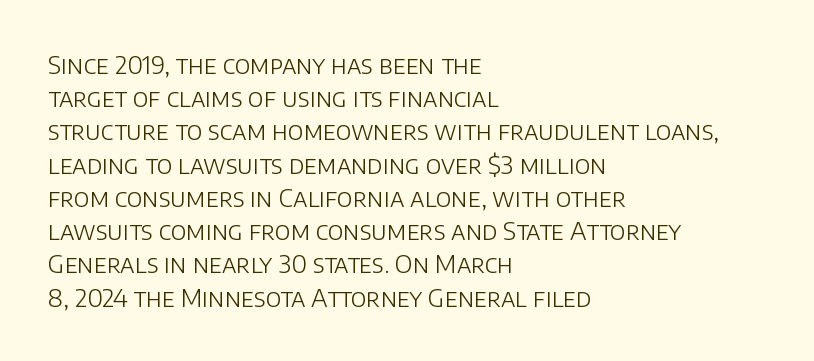
Q: Is the text bold? A: No.
Q: Is the text italic (slanted)? A: No, it is upright.
Q: Is the text underlined? A: No.
Q: How is the paragraph aligned? A: Left-aligned.
Q: Is the spacing between letters normal or unusually wide? A: Normal.
Q: Is the spacing between lines tight, normal or loose? A: Normal.
